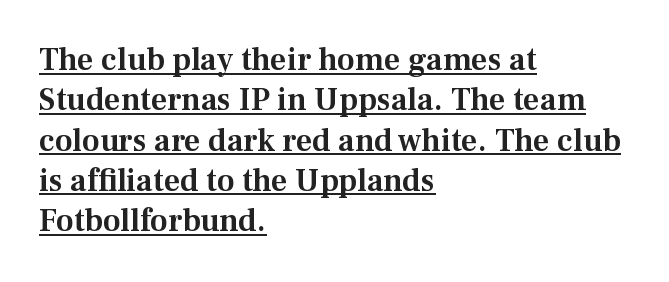
Are there feet on the stems? There are — it's a serif. You can tell it's not italic because the verticals are truly vertical. Compared with undecorated copy, this sample adds a rule below the words. The face used here is proportionally spaced, like ordinary book or web type.
